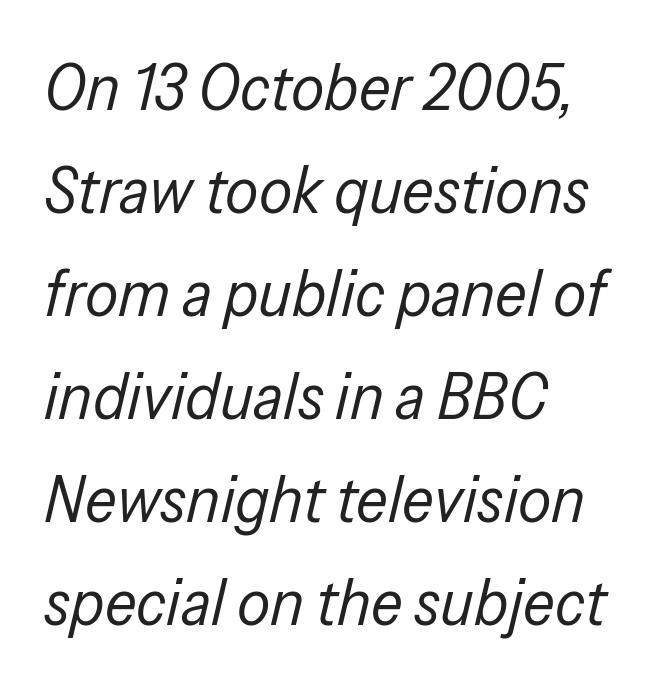
The image shows 66 px regular-weight, condensed type, italic (leaning right); set left-aligned, normal line spacing (1.56x), normal letter spacing, not underlined; low stroke contrast and a medium x-height.
